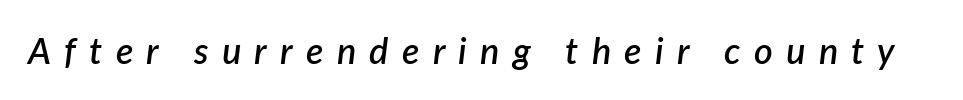
Q: Is the text bold? A: Semi-bold.
Q: Is the text italic (slanted)? A: Yes, it leans right by about 7 degrees.
Q: Is the text underlined? A: No.
Q: Is the spacing between letters normal or unusually wide? A: Unusually wide.
Q: Width (condensed, normal, or wide)? A: Normal.
Q: Stroke contrast? A: Low.
Q: x-height? A: Medium.
Q: Monospaced? A: No.
